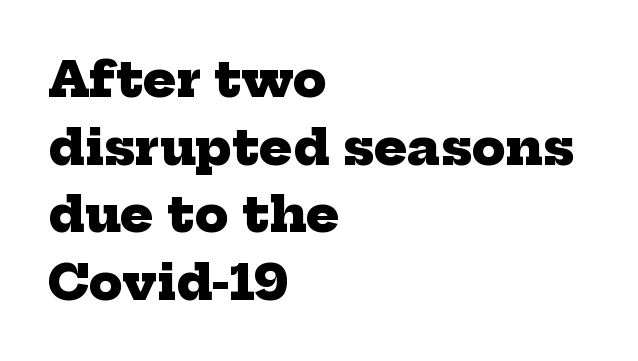
{"serif": "yes", "bold": "yes", "weight": "heavy", "width": "normal", "stroke_contrast": "low", "x_height": "medium", "monospaced": "no", "underline": "no", "align": "left", "line_spacing": "normal", "line_spacing_ratio": 1.38, "letter_spacing": "normal", "letter_spacing_em": 0.0, "glyph_px": 49}
